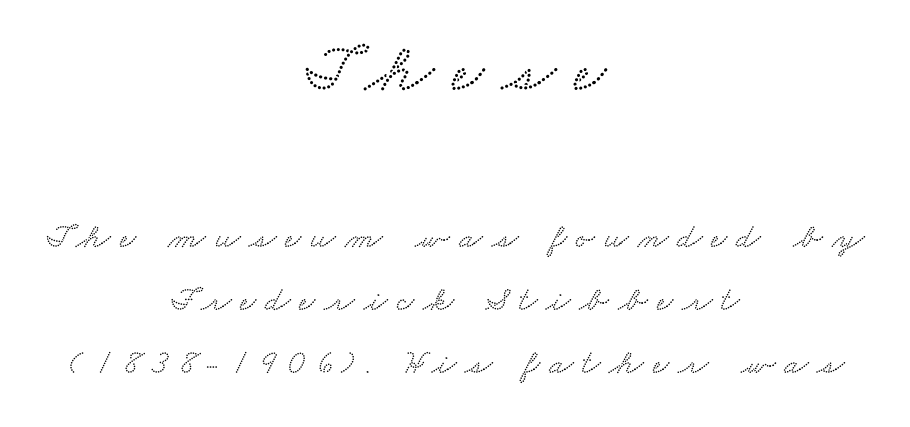
Tracking value appears strongly positive — letters spread wide. Honestly, there is no underline to notice here at all. The lines are quadded center. You could not count columns in this text — the font is proportionally spaced.
